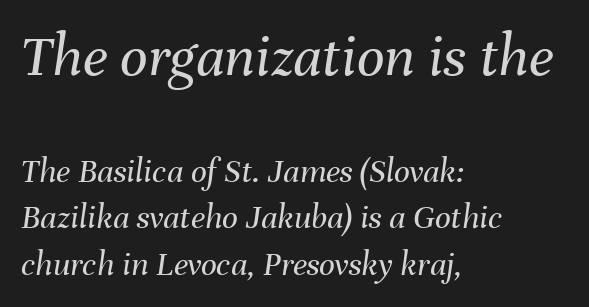
{"italic": "yes", "lean": "right", "slant_degrees": 8, "bold": "no", "weight": "regular", "width": "normal", "stroke_contrast": "medium", "x_height": "medium", "monospaced": "no", "underline": "no", "align": "left", "line_spacing": "normal", "line_spacing_ratio": 1.33, "letter_spacing": "normal", "letter_spacing_em": 0.0, "larger_block": "first", "size_ratio": 1.74, "glyph_px": 61}
